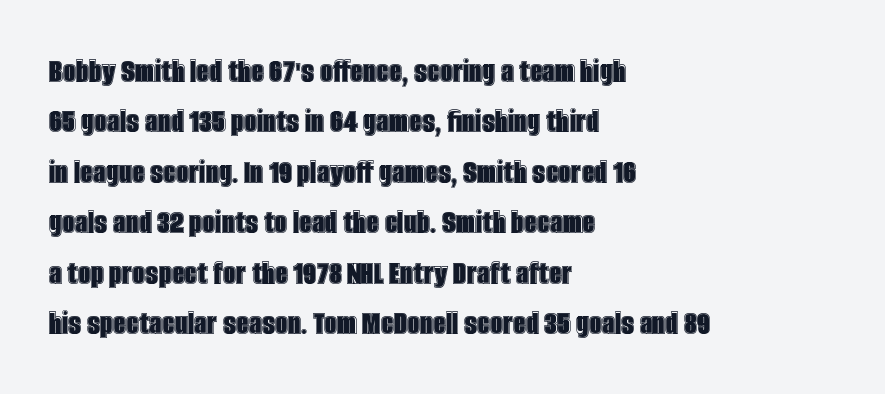
Q: Is the text italic (slanted)? A: No, it is upright.
Q: Is the text underlined? A: No.
Q: How is the paragraph aligned? A: Left-aligned.
Q: Is the spacing between letters normal or unusually wide? A: Normal.
Q: Is the spacing between lines tight, normal or loose? A: Normal.
Q: Width (condensed, normal, or wide)? A: Condensed.
Q: x-height? A: Large.
Q: Monospaced? A: No.
